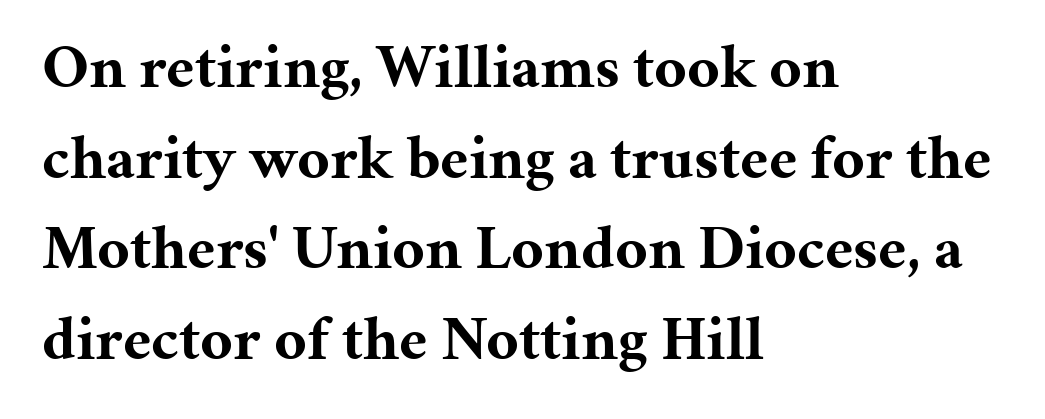
The text block is weighted toward the left margin, trailing off unevenly rightward. Unmarked baselines from the first word to the last. Is the letter spacing exaggerated? No — it looks like the ordinary default. Looks like regular typesetting: each glyph gets only the width it needs. These lines sit exactly where default settings would place them.
